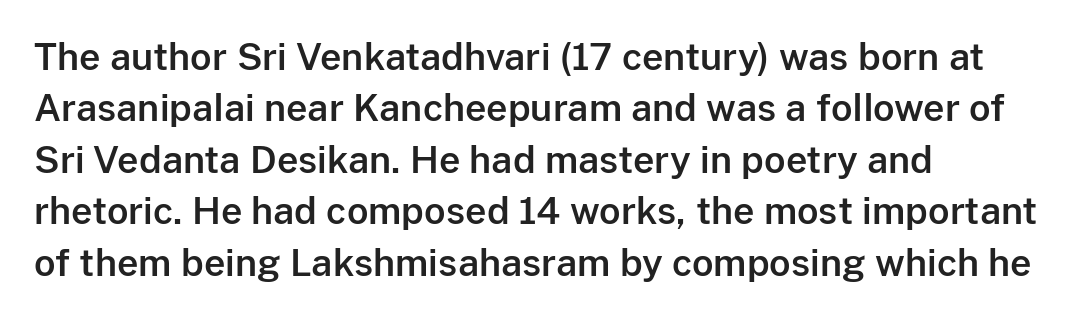
Honestly, the letter spacing is just normal — you wouldn't notice it. The specimen reads as upright at a glance. Beneath every word, the page is bare. Horizontally, the lines are justified to the leading edge only. The designer went with a sans here, leaving each stem footless. The passage shown is typed in a proportional face where columns would drift.
